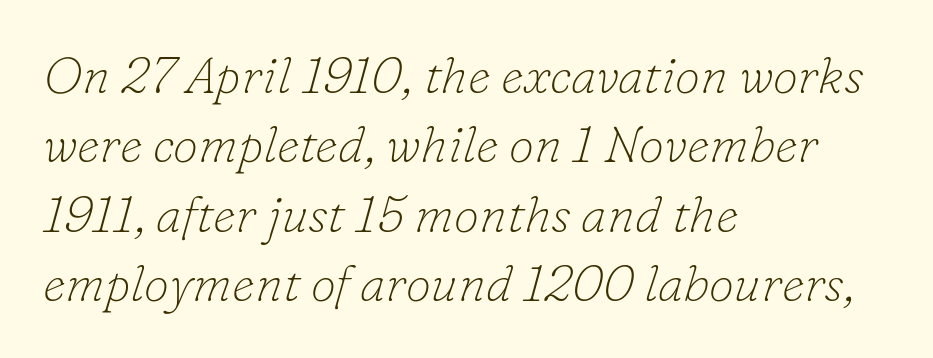
Q: Is the text bold? A: No.
Q: Is the text italic (slanted)? A: Yes, it leans right by about 16 degrees.
Q: Is the typeface a serif or a sans-serif typeface? A: Serif.
Q: Is the text underlined? A: No.
Q: How is the paragraph aligned? A: Left-aligned.
Q: Is the spacing between letters normal or unusually wide? A: Normal.
Q: Is the spacing between lines tight, normal or loose? A: Normal.
Q: Width (condensed, normal, or wide)? A: Normal.
Q: Stroke contrast? A: Low.
Q: x-height? A: Small.
Q: Monospaced? A: No.
